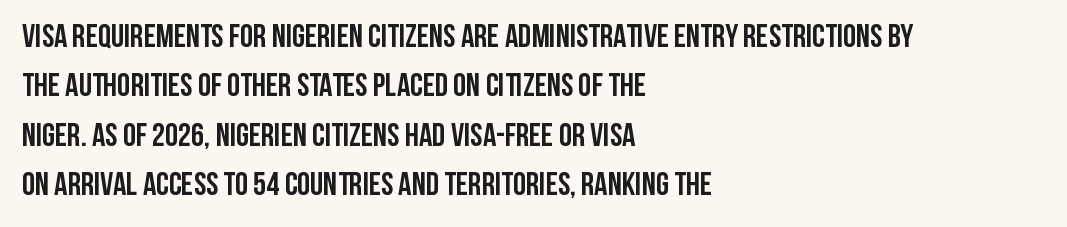
Q: Is the text bold? A: Yes.
Q: Is the text italic (slanted)? A: No, it is upright.
Q: Is the typeface a serif or a sans-serif typeface? A: Sans-serif.
Q: Is the text underlined? A: No.
Q: How is the paragraph aligned? A: Left-aligned.
Q: Is the spacing between letters normal or unusually wide? A: Normal.
Q: Is the spacing between lines tight, normal or loose? A: Normal.
Q: Width (condensed, normal, or wide)? A: Condensed.
Q: Stroke contrast? A: Low.
Q: x-height? A: Large.
Q: Monospaced? A: No.
